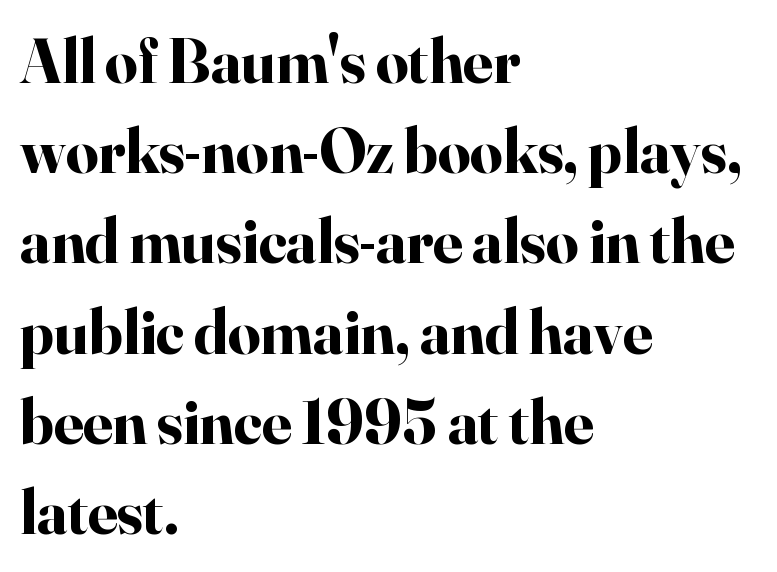
Q: Is the text bold? A: Yes.
Q: Is the text italic (slanted)? A: No, it is upright.
Q: Is the typeface a serif or a sans-serif typeface? A: Serif.
Q: Is the text underlined? A: No.
Q: How is the paragraph aligned? A: Left-aligned.
Q: Is the spacing between letters normal or unusually wide? A: Normal.
Q: Is the spacing between lines tight, normal or loose? A: Normal.
Q: Width (condensed, normal, or wide)? A: Normal.
Q: Stroke contrast? A: High.
Q: x-height? A: Small.
Q: Monospaced? A: No.
